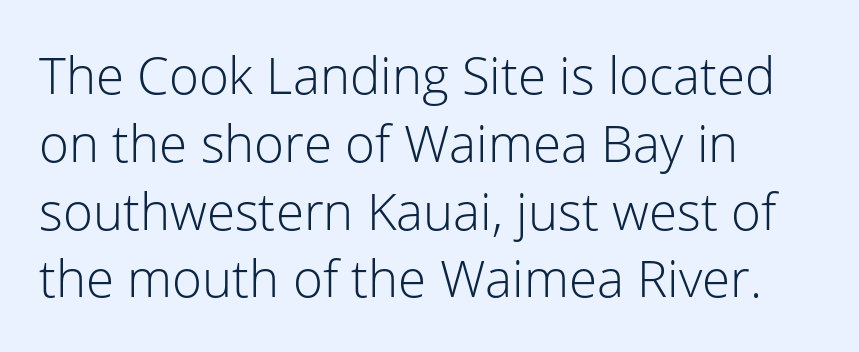
Q: Is the text bold? A: No.
Q: Is the text italic (slanted)? A: No, it is upright.
Q: Is the typeface a serif or a sans-serif typeface? A: Sans-serif.
Q: Is the text underlined? A: No.
Q: How is the paragraph aligned? A: Left-aligned.
Q: Is the spacing between letters normal or unusually wide? A: Normal.
Q: Is the spacing between lines tight, normal or loose? A: Normal.
Q: Width (condensed, normal, or wide)? A: Normal.
Q: Stroke contrast? A: Low.
Q: x-height? A: Medium.
Q: Monospaced? A: No.
